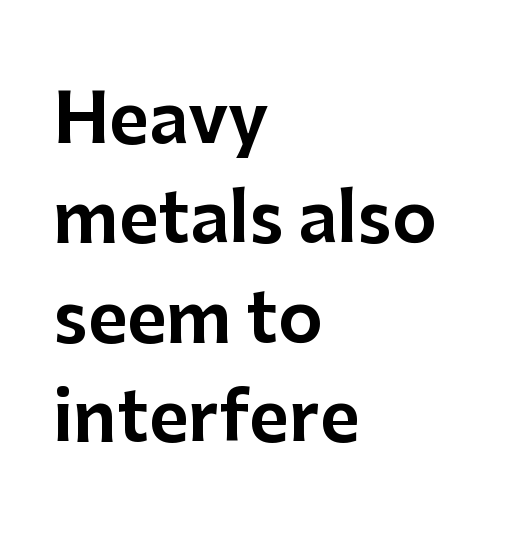
A normal amount of white space separates one row of letters from the next. Compared with typical body copy, the letter spacing here is the same. Teacher's note: observe the even left margin — that is flush-left alignment. Note the varied advance widths — an 'i' is clearly narrower than an 'm'. What kind of face is this? One without serifs — a sans. A bare baseline throughout the passage.
